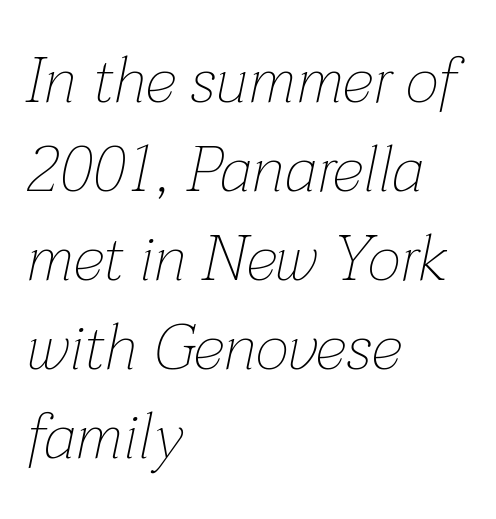
Italic? Definitely — the glyphs are oblique. The passage is arranged the way most books set body copy — flush left. The letterforms sit shoulder to shoulder at normal distance. The typeface has the unassuming heft of standard copy or less. This sample keeps an unexceptional amount of space between lines.
